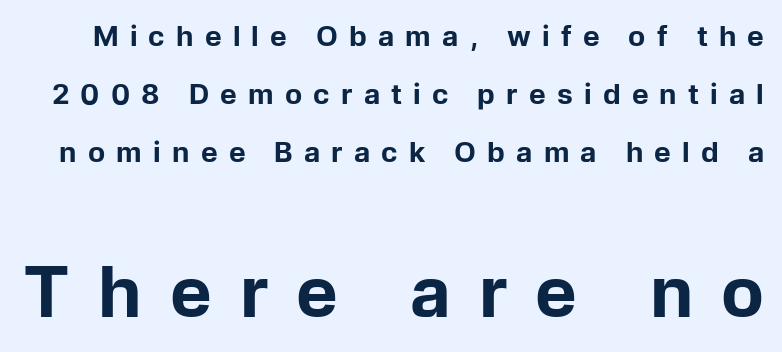
You'd pick this weight for a headline — it's a proper bold. Small over large — that's the arrangement of the two blocks here. Spacing verdict: proportional, widths tailored to each character. Here the glyphs are tracked loosely, breaking word shapes into spaced letters. The letters stand straight up with perfectly vertical stems.
